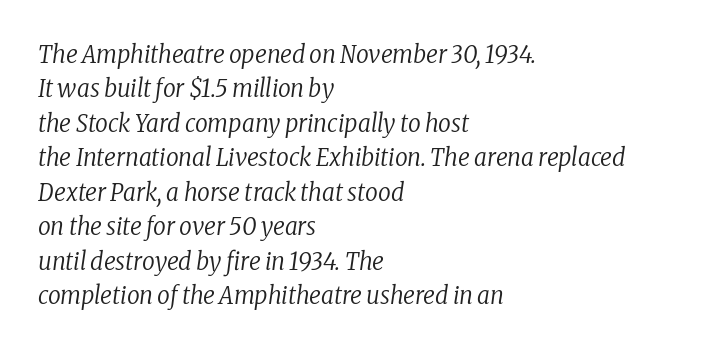
The image shows 25 px text type, italic (leaning right); set left-aligned, normal line spacing (1.38x), normal letter spacing, not underlined.
